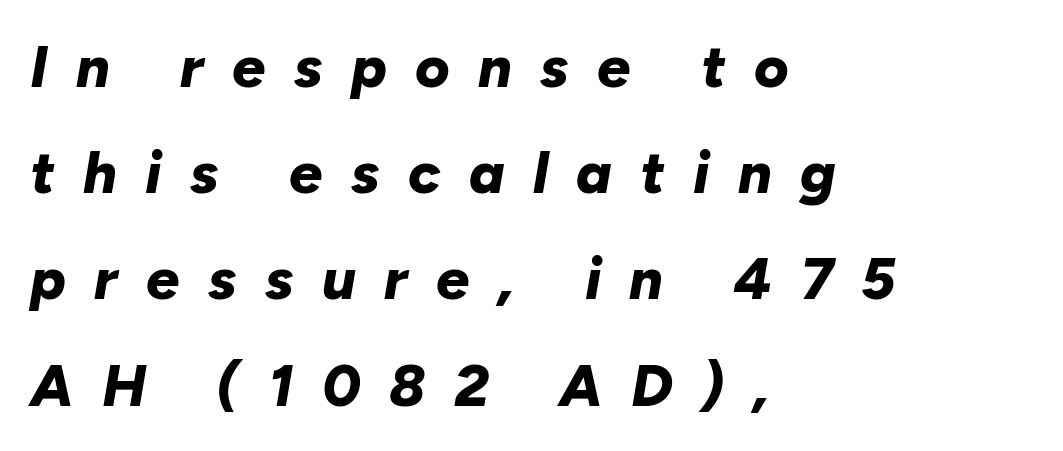
This sample uses expanded letter spacing, leaving extra air between glyphs. Weight: bold. Note the varied advance widths — an 'i' is clearly narrower than an 'm'. Typeset ragged right — the left edge is the straight one. Notice how the stems are inclined rather than vertical — that's the hallmark of italics.
